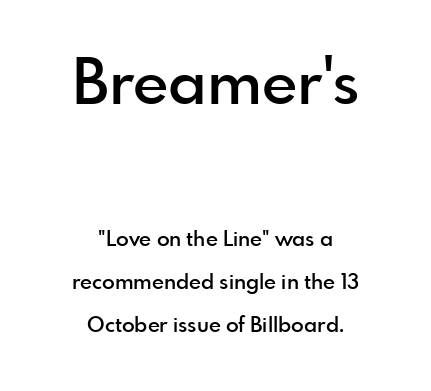
Stroke terminals: plain, sans-serif. Looks like regular typesetting: each glyph gets only the width it needs. On the weight axis this lands at semibold, roughly 600. This rendering uses center alignment, leaving both contours irregular but symmetric.
